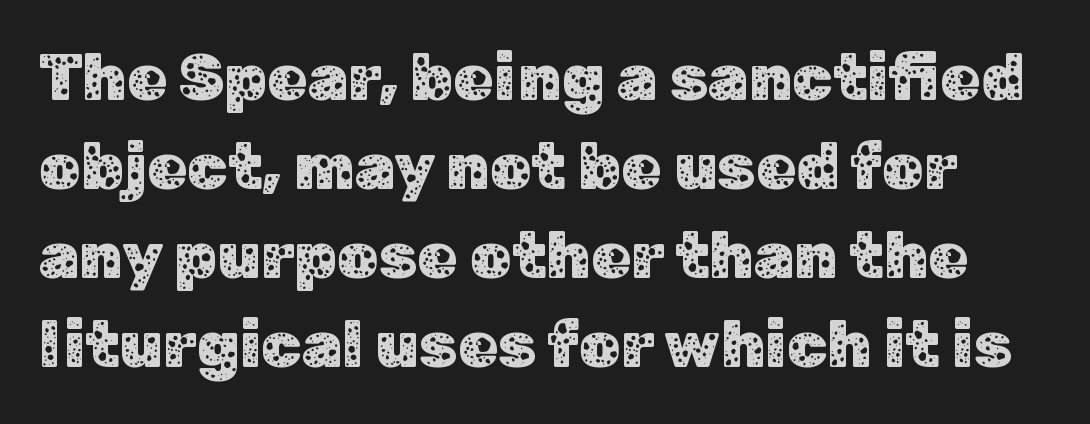
Q: Is the text italic (slanted)? A: No, it is upright.
Q: Is the typeface a serif or a sans-serif typeface? A: Sans-serif.
Q: Is the text underlined? A: No.
Q: Is the spacing between letters normal or unusually wide? A: Normal.
Q: Is the spacing between lines tight, normal or loose? A: Normal.
Q: Width (condensed, normal, or wide)? A: Normal.
Q: Stroke contrast? A: Low.
Q: x-height? A: Medium.
Q: Monospaced? A: No.
